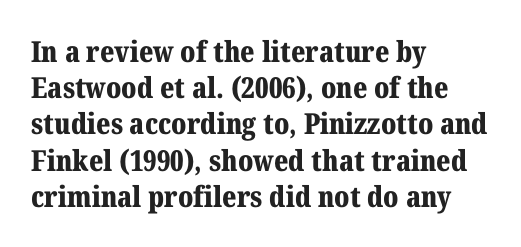
{"serif": "yes", "italic": "no", "bold": "yes", "weight": "bold", "width": "normal", "stroke_contrast": "medium", "x_height": "medium", "monospaced": "no", "underline": "no", "align": "left", "line_spacing": "normal", "line_spacing_ratio": 1.25, "letter_spacing": "normal", "letter_spacing_em": 0.0, "glyph_px": 29}
